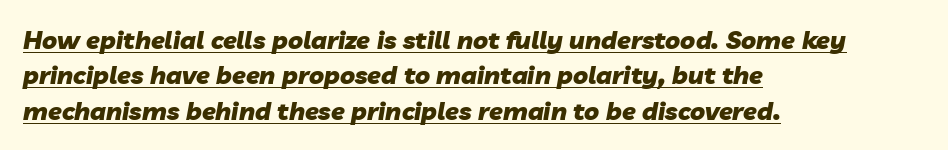
One glance says typical: line gaps are just what's usual. Line starts are locked; line ends wander. The type is set solid horizontally, with unmodified tracking. The face used here has the dense, thick strokes of a bold. Caption: lettering with a line underneath.
